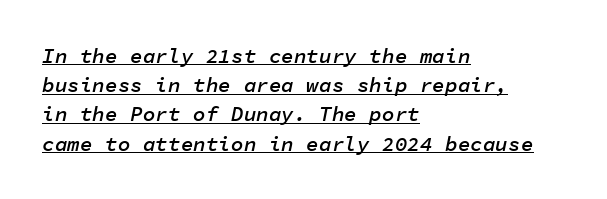
Italic: yes, the glyphs are oblique. Strokes here are thickened, but only to semibold level. One-word summary of the alignment: left. Somebody hit Ctrl+U on this one — the words are underlined. Glyph-to-glyph distance matches everyday printed text.
